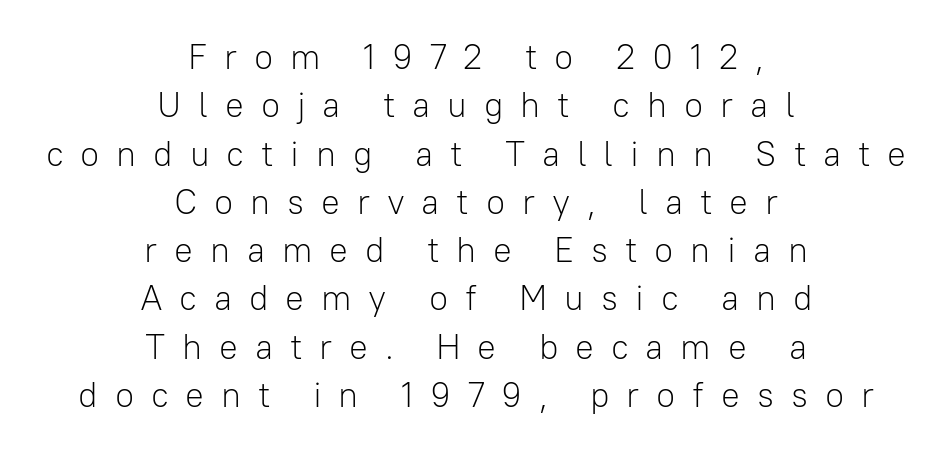
Q: Is the text bold? A: No.
Q: Is the text italic (slanted)? A: No, it is upright.
Q: Is the typeface a serif or a sans-serif typeface? A: Sans-serif.
Q: Is the text underlined? A: No.
Q: How is the paragraph aligned? A: Centered.
Q: Is the spacing between letters normal or unusually wide? A: Unusually wide.
Q: Is the spacing between lines tight, normal or loose? A: Normal.
Q: Width (condensed, normal, or wide)? A: Normal.
Q: Stroke contrast? A: Low.
Q: x-height? A: Medium.
Q: Monospaced? A: No.
